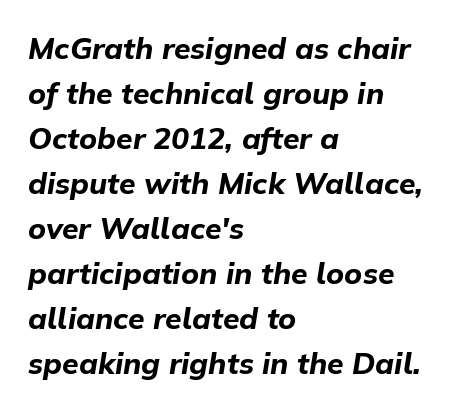
Q: Is the text bold? A: Yes.
Q: Is the text italic (slanted)? A: Yes, it leans right by about 9 degrees.
Q: Is the text underlined? A: No.
Q: How is the paragraph aligned? A: Left-aligned.
Q: Is the spacing between letters normal or unusually wide? A: Normal.
Q: Is the spacing between lines tight, normal or loose? A: Normal.
Q: Width (condensed, normal, or wide)? A: Normal.
Q: Stroke contrast? A: Low.
Q: x-height? A: Medium.
Q: Monospaced? A: No.
